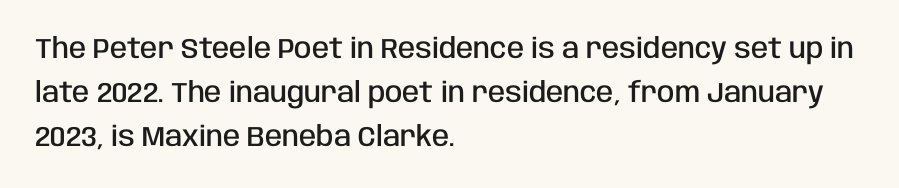
The typeface chosen for these lines omits serifs. Tracking value appears to be zero — textbook default spacing. Emphasis by weight is partial: semibold. Tall strokes in this sample are plumb rather than angled. Horizontal alignment here is leftward, the default for most running prose. Varying glyph widths throughout — classic text-font behaviour.
